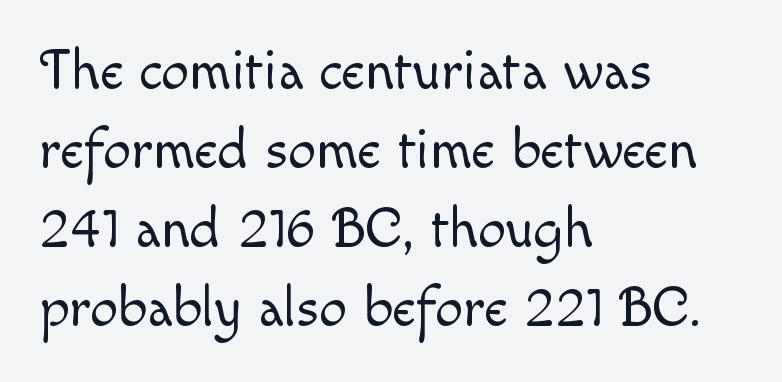
Q: Is the text bold? A: No.
Q: Is the text italic (slanted)? A: No, it is upright.
Q: Is the text underlined? A: No.
Q: How is the paragraph aligned? A: Left-aligned.
Q: Is the spacing between letters normal or unusually wide? A: Normal.
Q: Is the spacing between lines tight, normal or loose? A: Normal.
Q: Width (condensed, normal, or wide)? A: Normal.
Q: x-height? A: Small.
Q: Monospaced? A: No.
